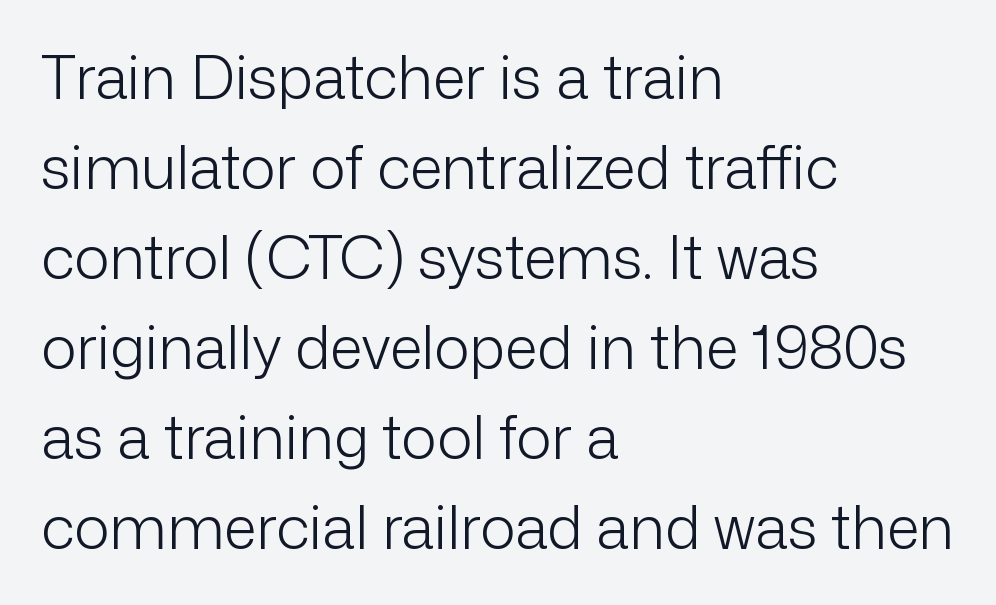
The image shows 60 px light sans-serif type, upright; set left-aligned, normal line spacing (1.5x), normal letter spacing, not underlined; low stroke contrast and a medium x-height.
